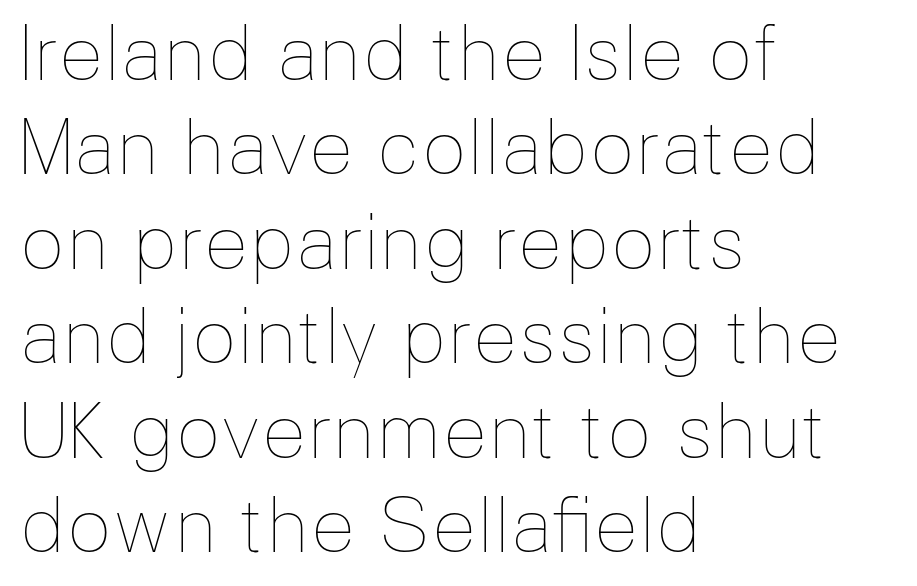
Q: Is the text bold? A: No.
Q: Is the text italic (slanted)? A: No, it is upright.
Q: Is the text underlined? A: No.
Q: How is the paragraph aligned? A: Left-aligned.
Q: Is the spacing between letters normal or unusually wide? A: Normal.
Q: Is the spacing between lines tight, normal or loose? A: Normal.
Q: Width (condensed, normal, or wide)? A: Normal.
Q: Stroke contrast? A: Low.
Q: x-height? A: Medium.
Q: Monospaced? A: No.
